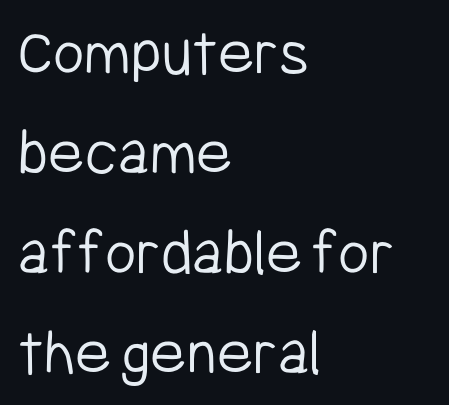
The image shows 68 px light, condensed sans-serif type, upright; set left-aligned, normal line spacing (1.47x), normal letter spacing, not underlined; low stroke contrast and a medium x-height.
